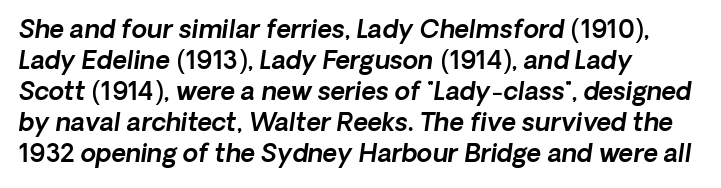
The image shows 25 px text type, italic (leaning right); set left-aligned, line spacing 1.24x, normal letter spacing, not underlined.
